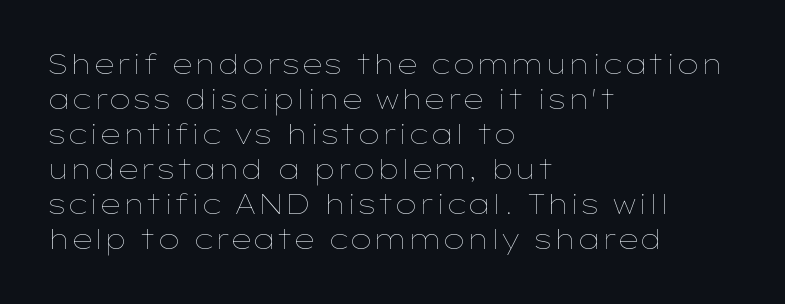
Style check: upright. Plain, unruled lines of type. The paragraph has a hard left edge and a soft right edge. This rendering leaves character spacing at its baseline value. A typesetter would call this leading conventional body-copy spacing. These glyphs show unthickened strokes, regular width or finer.
